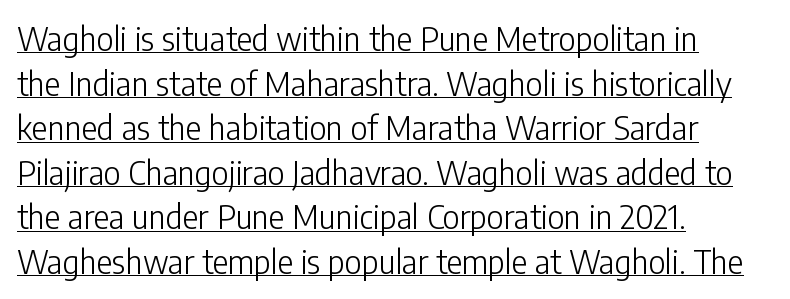
The image shows 33 px light, condensed sans-serif type, upright; set left-aligned, normal line spacing (1.35x), normal letter spacing, underlined; low stroke contrast and a medium x-height.
